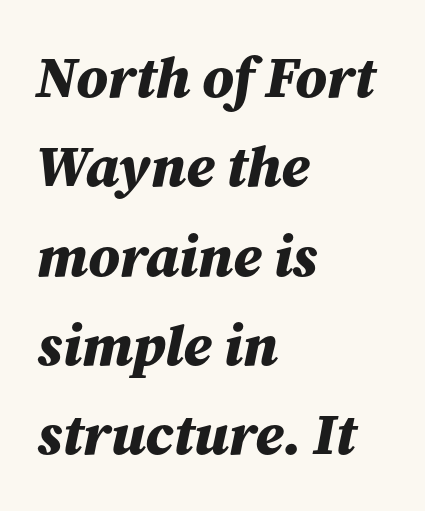
Check under the words: just untouched page. A typesetter would call this proportional, since set widths differ per character. A normal amount of white space separates one row of letters from the next. This sample uses plain, unmodified letter spacing. Its strokes are broad and dark, the hallmark of bold type. If you drew a line through each stem, it would be angled.
